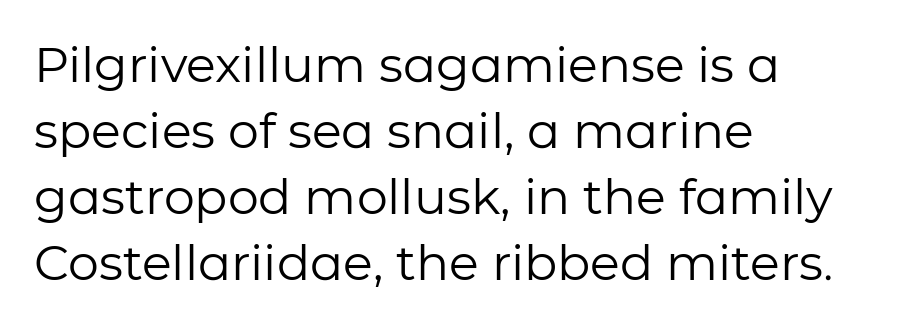
Posture: upright roman. Lines of text with bare space underneath. These lines stack with their left ends in a neat column. Weight: in the light-to-regular range. You could call the tracking neutral — neither tight nor loose. Observe the absence of serifs on each vertical stroke in this sample.
